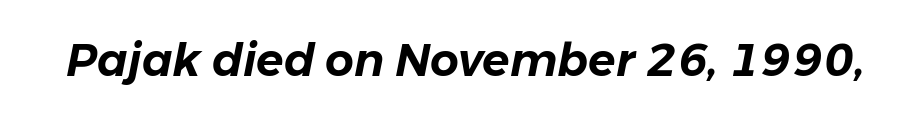
Looking at the ascenders, they clearly lean. Honestly, there is no underline to notice here at all. The letters advance in unequal steps, a hallmark of proportional type. The face used here is rendered with its standard letterfit.
